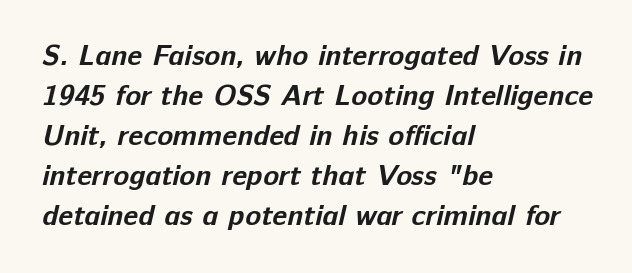
Q: Is the text bold? A: Yes.
Q: Is the typeface a serif or a sans-serif typeface? A: Sans-serif.
Q: Is the text underlined? A: No.
Q: How is the paragraph aligned? A: Left-aligned.
Q: Is the spacing between letters normal or unusually wide? A: Normal.
Q: Is the spacing between lines tight, normal or loose? A: Normal.
Q: Width (condensed, normal, or wide)? A: Normal.
Q: Stroke contrast? A: Low.
Q: x-height? A: Medium.
Q: Monospaced? A: No.
